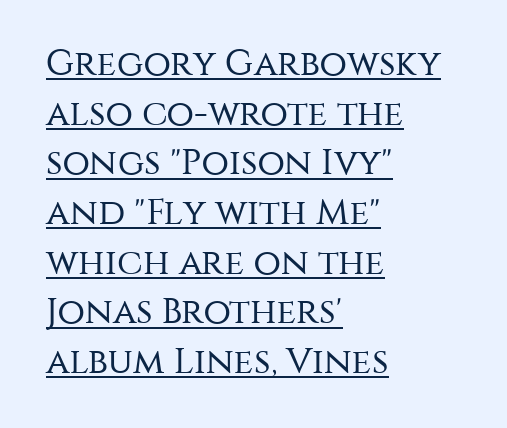
{"serif": "no", "italic": "no", "bold": "no", "weight": "regular", "width": "normal", "stroke_contrast": "medium", "x_height": "large", "monospaced": "no", "underline": "yes", "align": "left", "line_spacing": "normal", "line_spacing_ratio": 1.38, "letter_spacing": "normal", "letter_spacing_em": 0.0, "glyph_px": 36}
